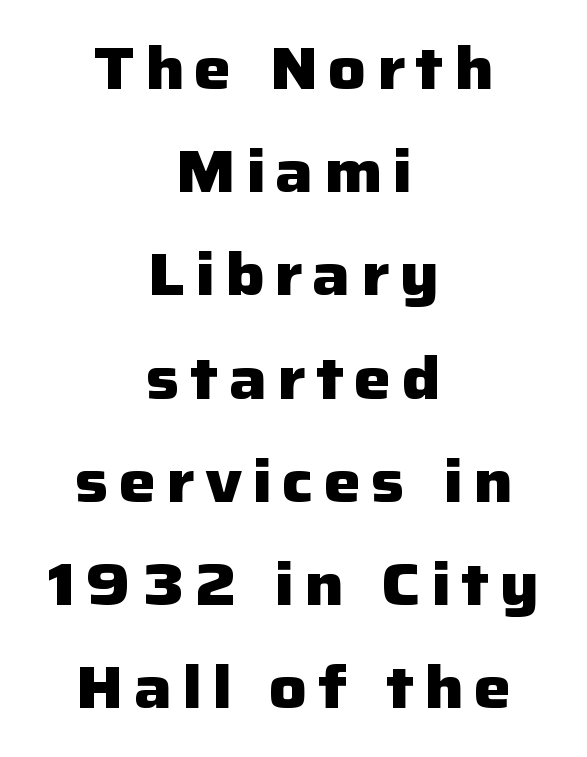
{"serif": "no", "italic": "no", "bold": "yes", "weight": "heavy", "width": "normal", "stroke_contrast": "low", "x_height": "medium", "monospaced": "no", "underline": "no", "align": "center", "line_spacing_ratio": 1.75, "glyph_px": 59}
